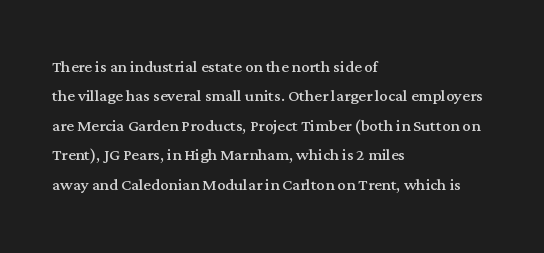
{"italic": "no", "bold": "no", "underline": "no", "align": "left", "line_spacing": "normal", "line_spacing_ratio": 1.4, "letter_spacing": "normal", "letter_spacing_em": 0.0, "glyph_px": 21}
